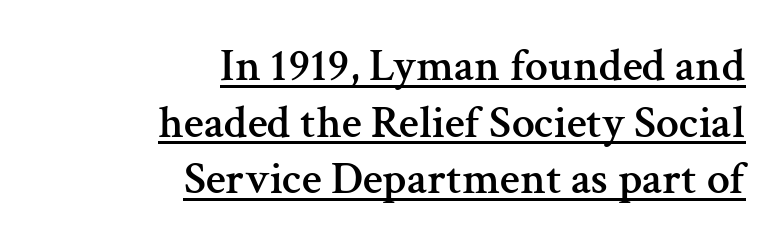
Visually the block forms a straight wall on the right and a jagged coastline on the left. The typeface chosen for these lines features serifs. The sample's only ornament is a line tracing under the words. Note the varied advance widths — an 'i' is clearly narrower than an 'm'.
